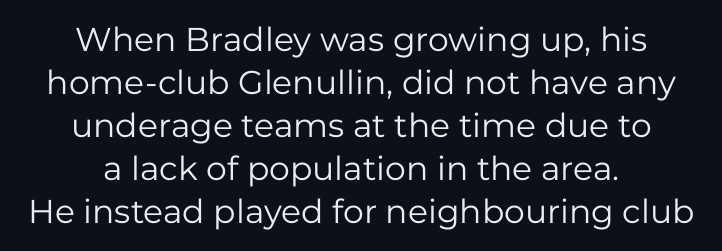
Q: Is the text bold? A: No.
Q: Is the text italic (slanted)? A: No, it is upright.
Q: Is the typeface a serif or a sans-serif typeface? A: Sans-serif.
Q: Is the text underlined? A: No.
Q: How is the paragraph aligned? A: Centered.
Q: Is the spacing between letters normal or unusually wide? A: Normal.
Q: Is the spacing between lines tight, normal or loose? A: Normal.
Q: Width (condensed, normal, or wide)? A: Normal.
Q: Stroke contrast? A: Low.
Q: x-height? A: Medium.
Q: Monospaced? A: No.
